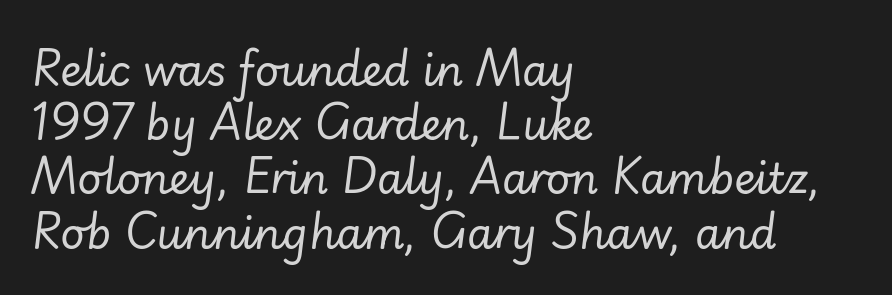
Each line starts at the same left margin while the right side varies. If you measured baseline to baseline, you'd find a middling distance. Do the characters align in a grid? No, the font is proportional. These lines keep a tight, regular rhythm from letter to letter.
